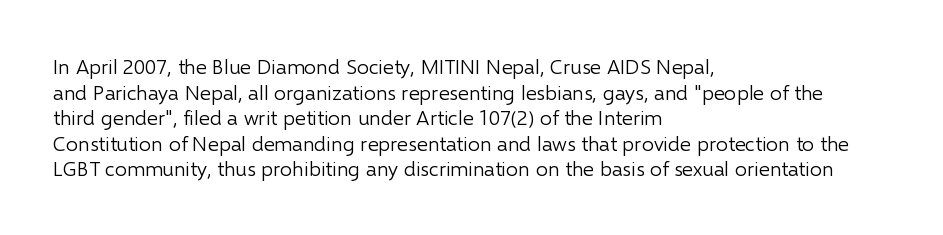
Does extra space separate the letters? No, they use regular spacing. The passage is arranged the way most books set body copy — flush left. The area under the type is left untouched. The face looks like a standard text weight, possibly lighter. Notice how the stems are strictly vertical — no italics here.
